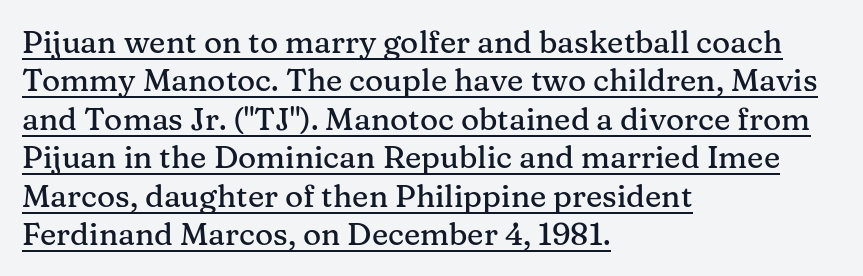
The words here are underlined. The passage shown has conventional tracking throughout. Short and long lines alike share a common starting point at left. Upright lettering throughout. Note the varied advance widths — an 'i' is clearly narrower than an 'm'.
